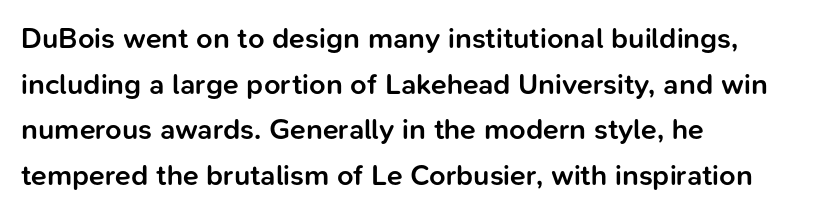
{"serif": "no", "italic": "no", "bold": "semi", "weight": "semibold", "width": "normal", "stroke_contrast": "low", "x_height": "medium", "monospaced": "no", "underline": "no", "align": "left", "line_spacing": "normal", "line_spacing_ratio": 1.57, "letter_spacing": "normal", "letter_spacing_em": 0.0, "glyph_px": 29}
